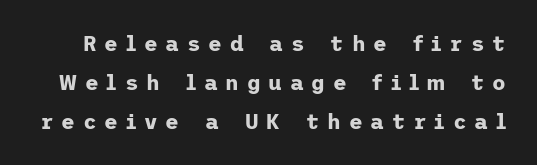
The image shows 21 px bold type, upright; set line spacing 1.85x, unusually wide letter spacing (+0.37 em), not underlined.
